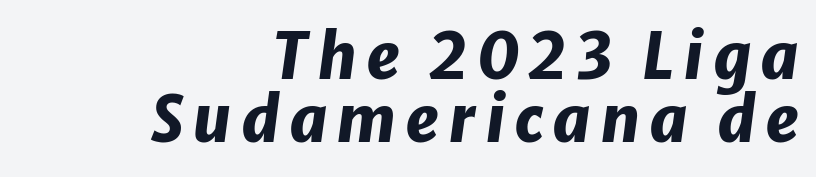
{"italic": "yes", "lean": "right", "slant_degrees": 8, "bold": "yes", "weight": "heavy", "width": "normal", "stroke_contrast": "low", "x_height": "medium", "monospaced": "no", "underline": "no", "align": "right", "line_spacing": "tight", "line_spacing_ratio": 1.0, "glyph_px": 63}
